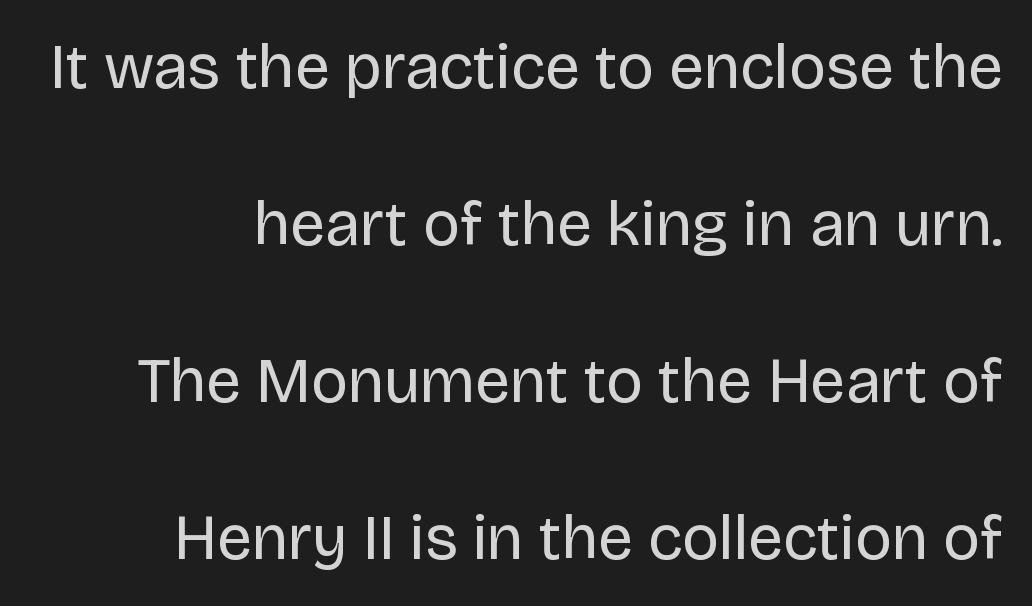
Q: Is the text bold? A: No.
Q: Is the text italic (slanted)? A: No, it is upright.
Q: Is the typeface a serif or a sans-serif typeface? A: Sans-serif.
Q: Is the text underlined? A: No.
Q: Is the spacing between letters normal or unusually wide? A: Normal.
Q: Is the spacing between lines tight, normal or loose? A: Loose.
Q: Width (condensed, normal, or wide)? A: Normal.
Q: Stroke contrast? A: Low.
Q: x-height? A: Large.
Q: Monospaced? A: No.
